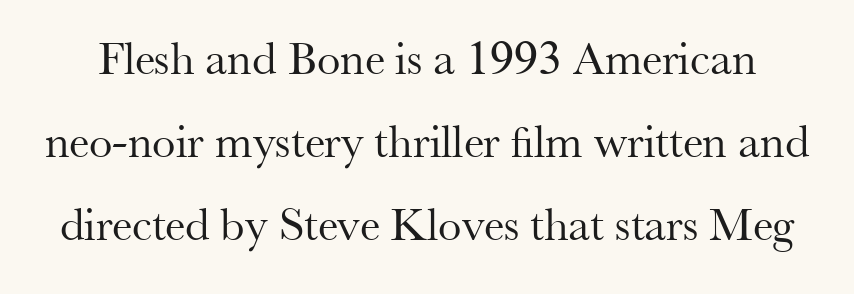
The font is comparable to plain body text, perhaps lighter. Notice how the stems are strictly vertical — no italics here. Each letter's strokes conclude with small projecting serifs. Decoration check: the copy has no underline.
